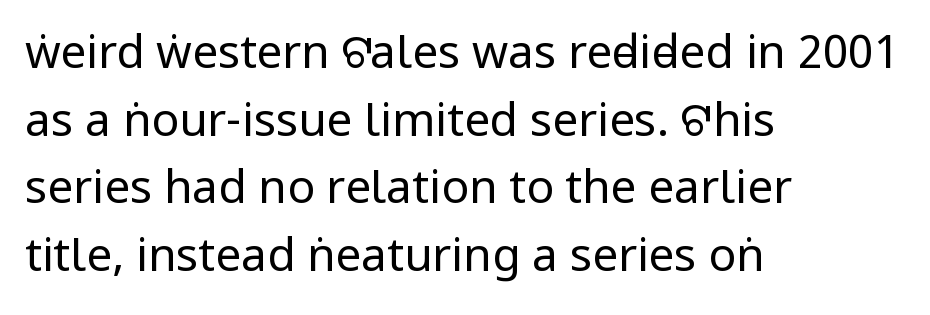
In terms of posture, this sample is upright. The space directly below the letters is spotless. Letters have the restrained weight of plain body copy at most. Observe the absence of serifs on each vertical stroke in this sample. Typeset ragged right — the left edge is the straight one.
